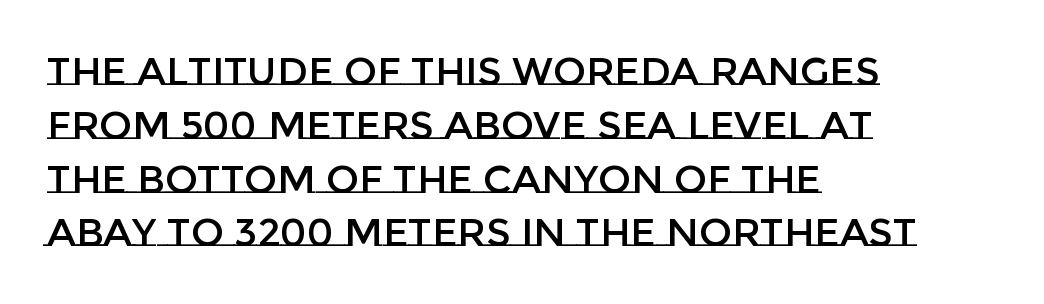
{"italic": "no", "width": "normal", "stroke_contrast": "low", "x_height": "large", "monospaced": "no", "underline": "no", "align": "left", "line_spacing": "normal", "line_spacing_ratio": 1.38, "letter_spacing": "normal", "letter_spacing_em": 0.0, "glyph_px": 39}
